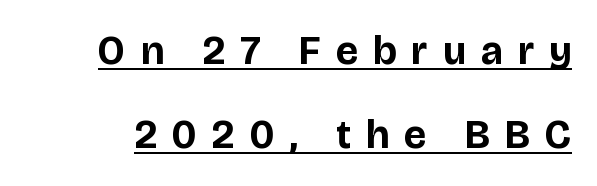
{"serif": "no", "italic": "no", "bold": "yes", "weight": "bold", "width": "normal", "stroke_contrast": "low", "x_height": "large", "monospaced": "no", "underline": "yes", "line_spacing": "loose", "line_spacing_ratio": 2.11, "letter_spacing": "wide", "letter_spacing_em": 0.38, "glyph_px": 40}
